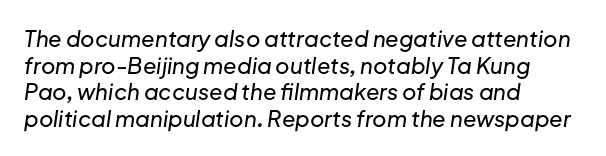
The image shows 22 px text type, italic (leaning right); set left-aligned, line spacing 1.21x, normal letter spacing, not underlined.
